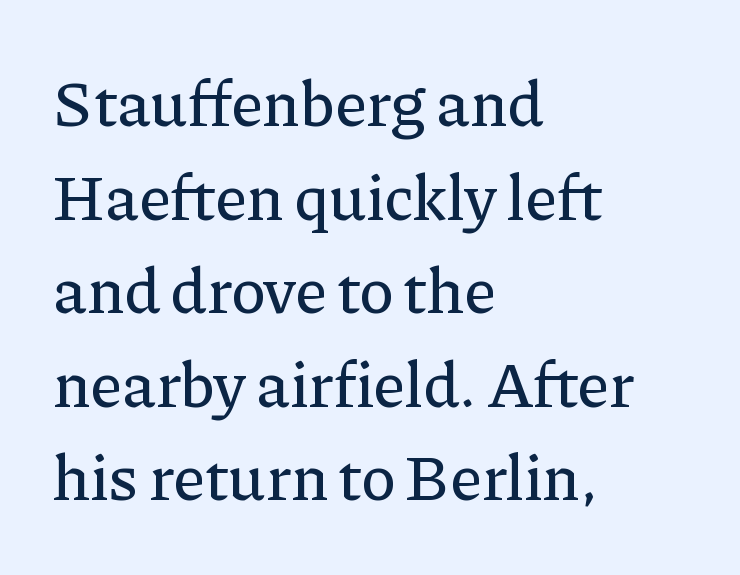
The image shows 65 px serif type, upright; set left-aligned, normal line spacing (1.44x), normal letter spacing, not underlined; low stroke contrast and a medium x-height.
